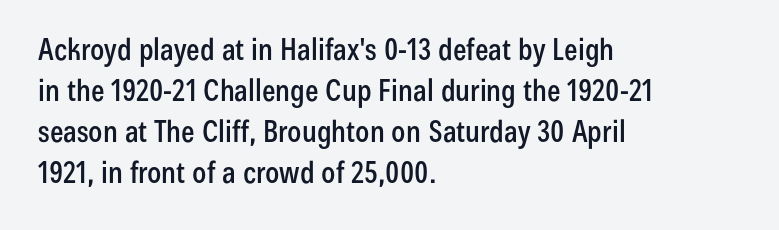
Q: Is the text italic (slanted)? A: No, it is upright.
Q: Is the typeface a serif or a sans-serif typeface? A: Sans-serif.
Q: Is the text underlined? A: No.
Q: How is the paragraph aligned? A: Left-aligned.
Q: Is the spacing between letters normal or unusually wide? A: Normal.
Q: Is the spacing between lines tight, normal or loose? A: Normal.
Q: Width (condensed, normal, or wide)? A: Condensed.
Q: Stroke contrast? A: Low.
Q: x-height? A: Medium.
Q: Monospaced? A: No.
